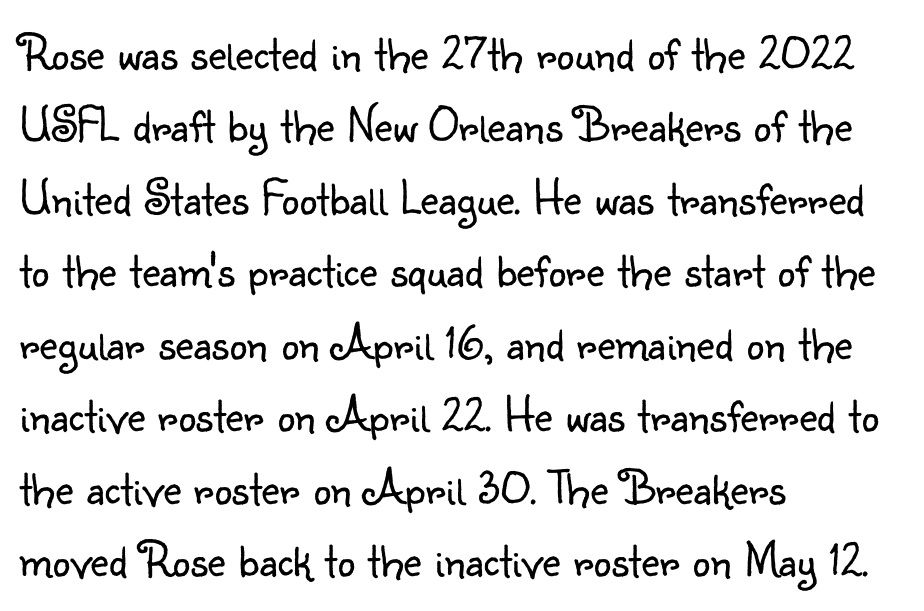
Q: Is the text bold? A: No.
Q: Is the text italic (slanted)? A: No, it is upright.
Q: Is the typeface a serif or a sans-serif typeface? A: Sans-serif.
Q: Is the text underlined? A: No.
Q: How is the paragraph aligned? A: Left-aligned.
Q: Is the spacing between letters normal or unusually wide? A: Normal.
Q: Is the spacing between lines tight, normal or loose? A: Normal.
Q: Width (condensed, normal, or wide)? A: Normal.
Q: Stroke contrast? A: Low.
Q: x-height? A: Small.
Q: Monospaced? A: No.
